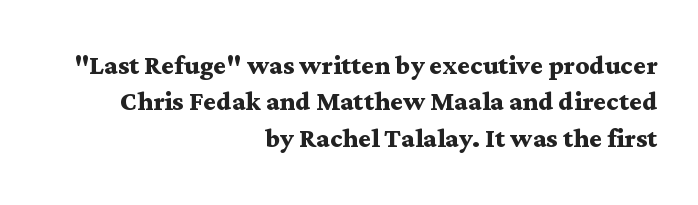
Q: Is the text bold? A: Yes.
Q: Is the text italic (slanted)? A: No, it is upright.
Q: Is the typeface a serif or a sans-serif typeface? A: Serif.
Q: Is the text underlined? A: No.
Q: How is the paragraph aligned? A: Right-aligned.
Q: Is the spacing between letters normal or unusually wide? A: Normal.
Q: Is the spacing between lines tight, normal or loose? A: Tight.
Q: Width (condensed, normal, or wide)? A: Wide.
Q: Stroke contrast? A: Medium.
Q: x-height? A: Medium.
Q: Monospaced? A: No.
